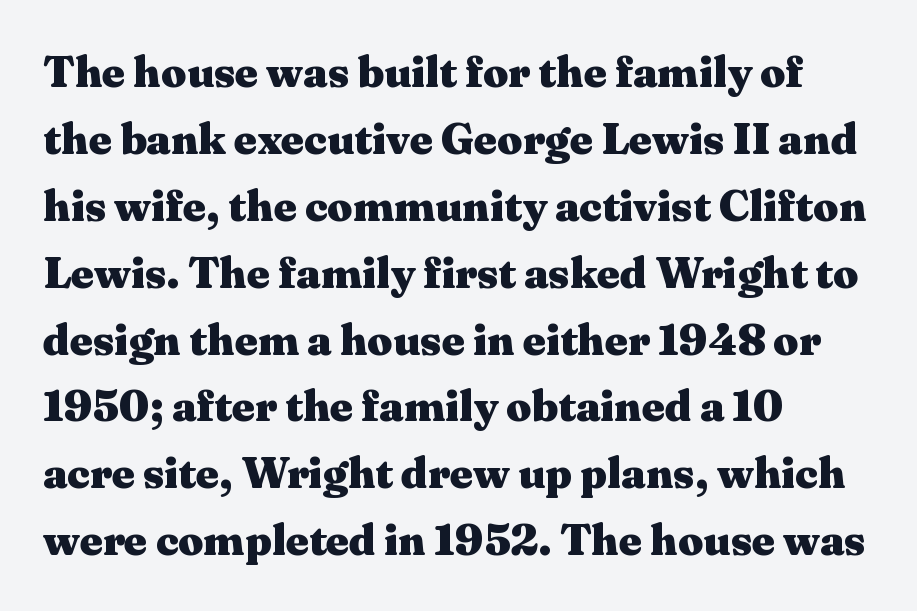
You could call the tracking neutral — neither tight nor loose. Posture: vertical. Here the designer chose a conventional face with non-uniform glyph widths. Just letters on the line, the space beneath them empty. Students, observe: this is what conventionally led text looks like. The rag falls on the right side of this text block.
